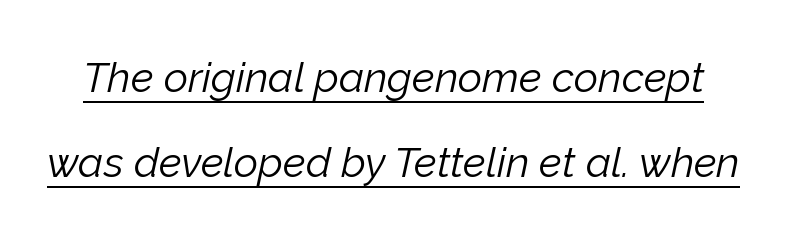
Q: Is the text bold? A: No.
Q: Is the text italic (slanted)? A: Yes, it leans right by about 12 degrees.
Q: Is the text underlined? A: Yes.
Q: Is the spacing between letters normal or unusually wide? A: Normal.
Q: Is the spacing between lines tight, normal or loose? A: Loose.
Q: Width (condensed, normal, or wide)? A: Normal.
Q: Stroke contrast? A: Low.
Q: x-height? A: Medium.
Q: Monospaced? A: No.
